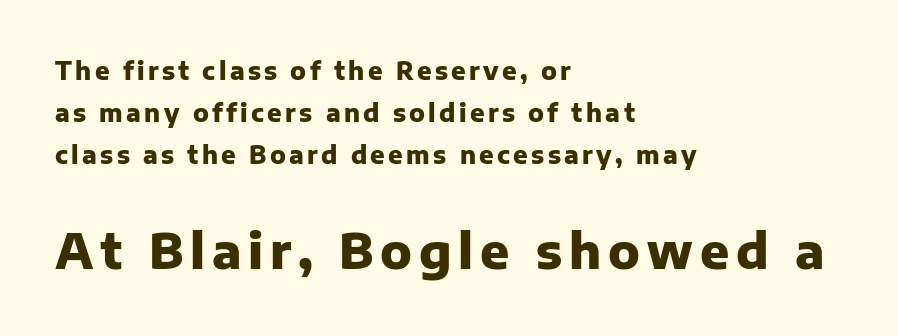
Typographically, this falls in the sans-serif category. The strip under each line holds only bare page. The passage shown is typed in a proportional face where columns would drift. Posture: straight, roman, zero tilt. Leftover space on each line is placed entirely after the last word.
